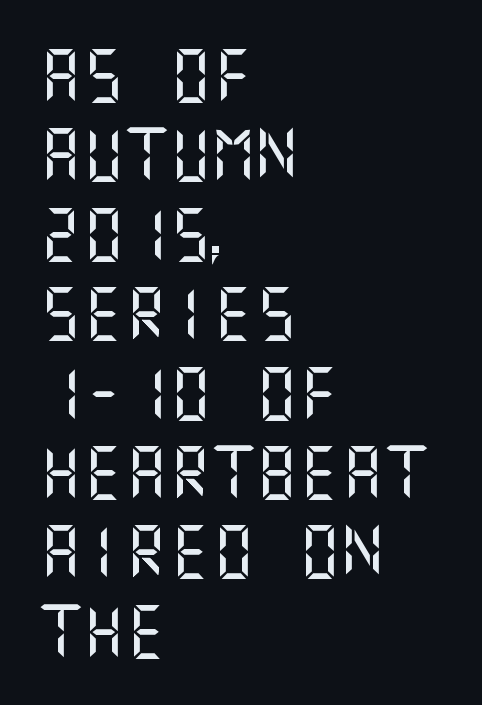
The image shows 54 px sans-serif type, upright; set left-aligned, normal line spacing (1.47x), normal letter spacing, not underlined; medium stroke contrast and a large x-height.
